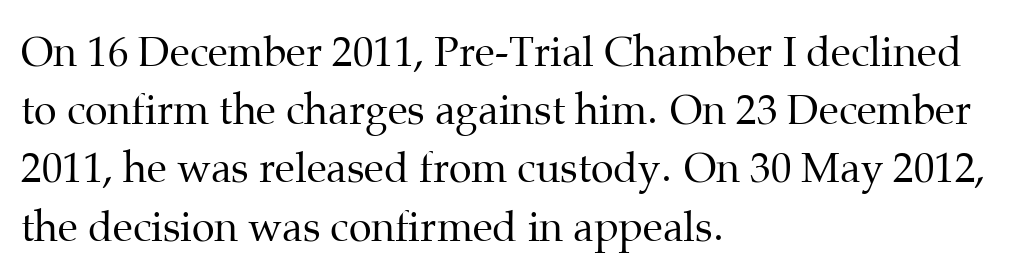
Q: Is the text bold? A: No.
Q: Is the text italic (slanted)? A: No, it is upright.
Q: Is the typeface a serif or a sans-serif typeface? A: Serif.
Q: Is the text underlined? A: No.
Q: How is the paragraph aligned? A: Left-aligned.
Q: Is the spacing between letters normal or unusually wide? A: Normal.
Q: Is the spacing between lines tight, normal or loose? A: Normal.
Q: Width (condensed, normal, or wide)? A: Normal.
Q: Stroke contrast? A: Medium.
Q: x-height? A: Medium.
Q: Monospaced? A: No.
